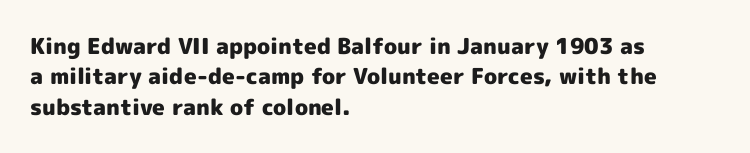
Q: Is the text bold? A: Yes.
Q: Is the text italic (slanted)? A: No, it is upright.
Q: Is the text underlined? A: No.
Q: How is the paragraph aligned? A: Left-aligned.
Q: Is the spacing between letters normal or unusually wide? A: Normal.
Q: Is the spacing between lines tight, normal or loose? A: Normal.
